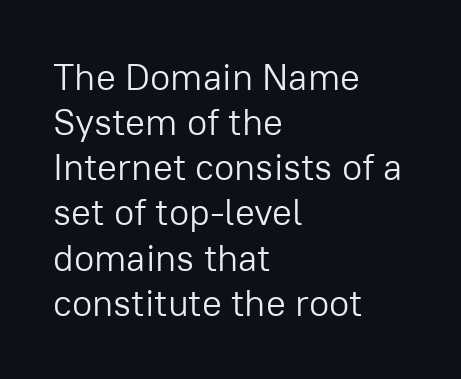
{"serif": "no", "italic": "no", "bold": "no", "weight": "light", "width": "normal", "stroke_contrast": "low", "x_height": "medium", "monospaced": "no", "underline": "no", "align": "left", "line_spacing_ratio": 1.22, "letter_spacing": "normal", "letter_spacing_em": 0.0, "glyph_px": 37}
